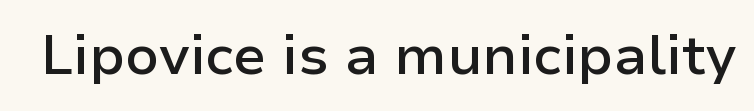
{"serif": "no", "italic": "no", "bold": "semi", "weight": "semibold", "width": "normal", "stroke_contrast": "low", "x_height": "medium", "monospaced": "no", "underline": "no", "letter_spacing": "normal", "letter_spacing_em": 0.0, "glyph_px": 56}
